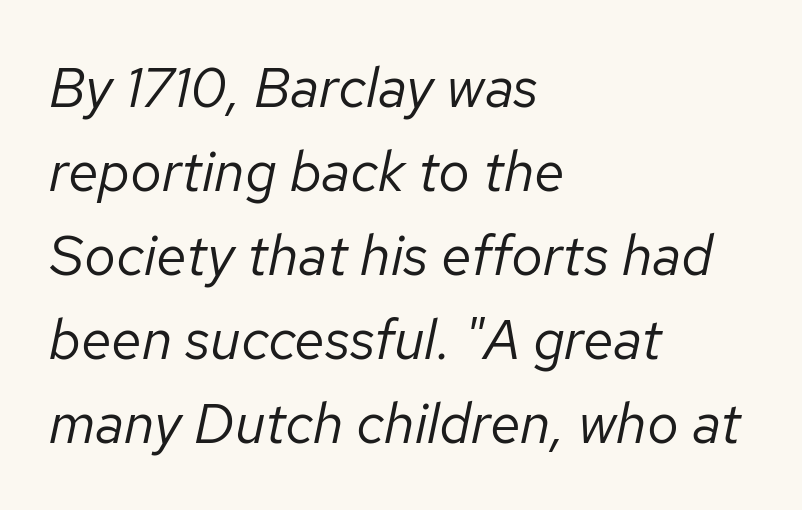
{"italic": "yes", "lean": "right", "slant_degrees": 12, "bold": "no", "weight": "regular", "width": "normal", "stroke_contrast": "low", "x_height": "medium", "monospaced": "no", "underline": "no", "align": "left", "line_spacing": "normal", "line_spacing_ratio": 1.5, "letter_spacing": "normal", "letter_spacing_em": 0.0, "glyph_px": 56}
